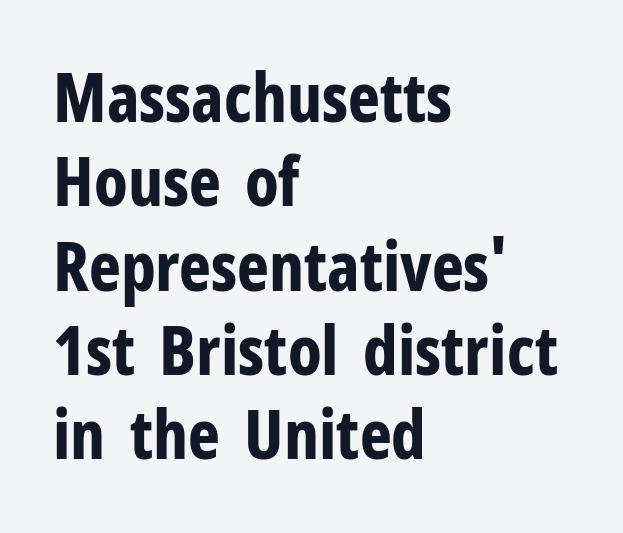
{"serif": "no", "italic": "no", "bold": "yes", "weight": "bold", "width": "condensed", "stroke_contrast": "low", "x_height": "medium", "monospaced": "no", "underline": "no", "align": "left", "line_spacing_ratio": 1.24, "letter_spacing": "normal", "letter_spacing_em": 0.0, "glyph_px": 68}
